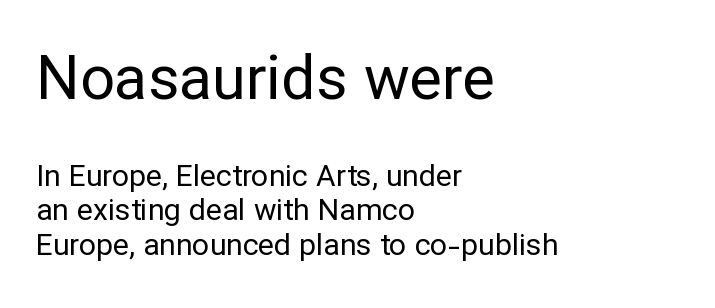
The image shows 61 px regular-weight sans-serif type, upright; set left-aligned, tight line spacing (1.15x), normal letter spacing, not underlined; the first (top) block is 2.03x larger; low stroke contrast and a medium x-height.
